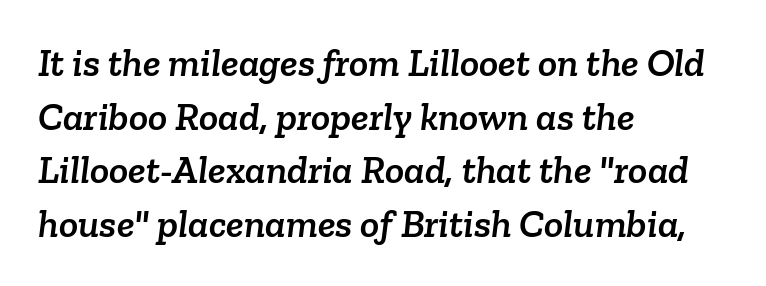
The horizontal fit of the characters is conventional and even. Here the designer chose a conventional face with non-uniform glyph widths. Look at the bottom of the vertical strokes: they flare into serifs here. The rendering anchors every line to the left-hand side.
